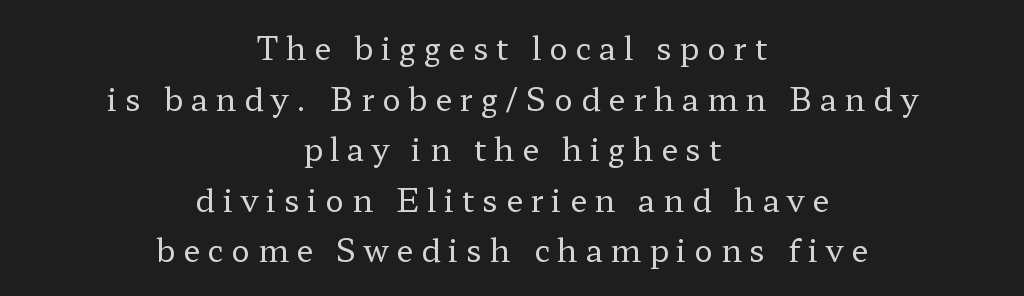
The image shows 31 px regular-weight, wide serif type, upright; set centered, normal line spacing (1.63x), unusually wide letter spacing (+0.25 em), not underlined; low stroke contrast and a medium x-height.
